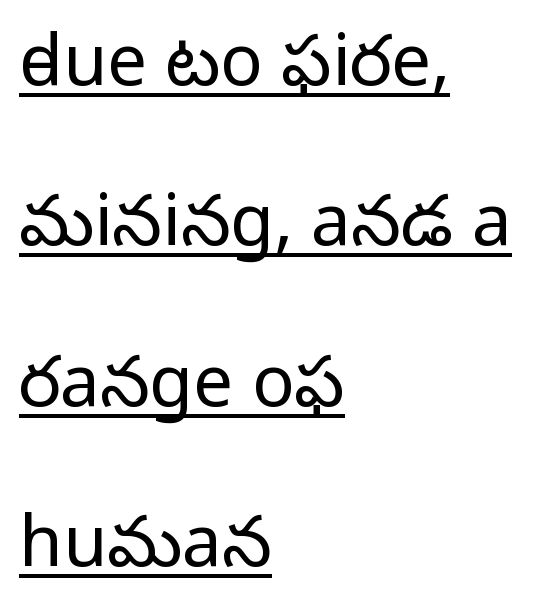
This block would shrink considerably if given ordinary leading; it's expanded now. Weight: in the light-to-regular range. Nope, not italic — everything's standing straight. Spacing between characters is what you'd get straight out of the box.
